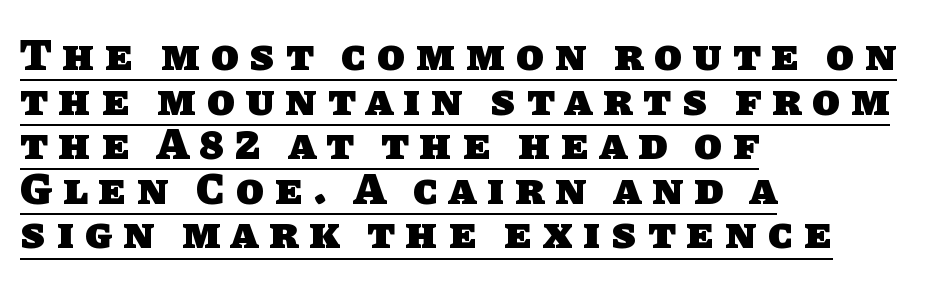
Note the varied advance widths — an 'i' is clearly narrower than an 'm'. Nope, no serifs anywhere on these letters. Does a line run under the words? Yes, clearly. The rag falls on the right side of this text block. The characters look thick and weighty, a clear bold. How would I describe the line gaps? Narrow and economical.
